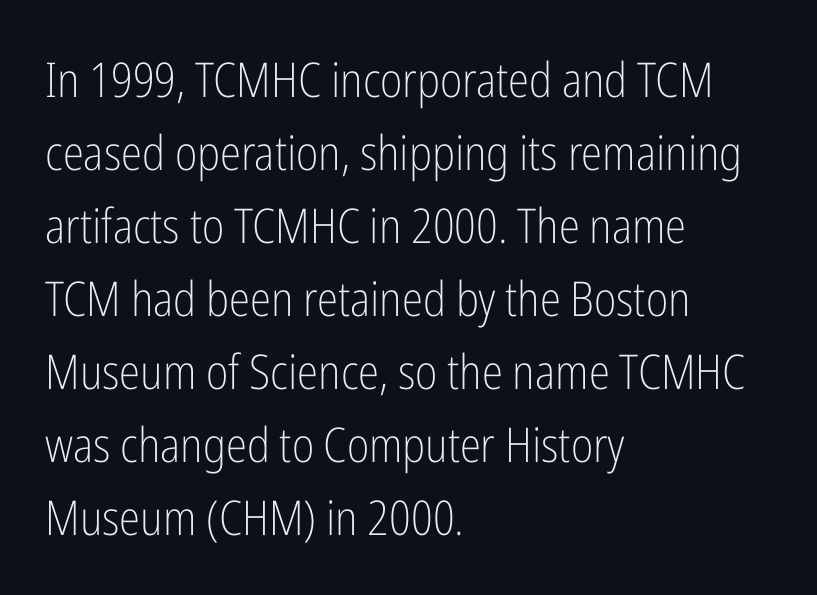
{"serif": "no", "italic": "no", "bold": "no", "weight": "light", "width": "condensed", "stroke_contrast": "low", "x_height": "medium", "monospaced": "no", "underline": "no", "align": "left", "line_spacing": "normal", "line_spacing_ratio": 1.52, "letter_spacing": "normal", "letter_spacing_em": 0.0, "glyph_px": 48}
